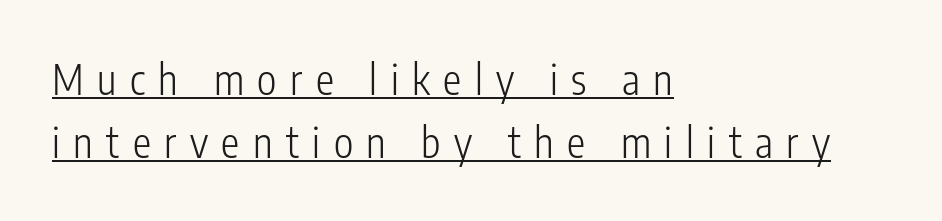
Q: Is the text bold? A: No.
Q: Is the text italic (slanted)? A: No, it is upright.
Q: Is the typeface a serif or a sans-serif typeface? A: Sans-serif.
Q: Is the text underlined? A: Yes.
Q: How is the paragraph aligned? A: Left-aligned.
Q: Is the spacing between letters normal or unusually wide? A: Unusually wide.
Q: Is the spacing between lines tight, normal or loose? A: Normal.
Q: Width (condensed, normal, or wide)? A: Condensed.
Q: Stroke contrast? A: Low.
Q: x-height? A: Medium.
Q: Monospaced? A: No.
